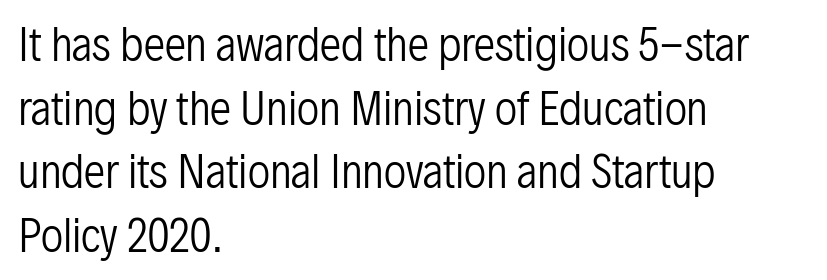
Q: Is the text bold? A: No.
Q: Is the text italic (slanted)? A: No, it is upright.
Q: Is the typeface a serif or a sans-serif typeface? A: Sans-serif.
Q: Is the text underlined? A: No.
Q: How is the paragraph aligned? A: Left-aligned.
Q: Is the spacing between letters normal or unusually wide? A: Normal.
Q: Is the spacing between lines tight, normal or loose? A: Normal.
Q: Width (condensed, normal, or wide)? A: Condensed.
Q: Stroke contrast? A: Low.
Q: x-height? A: Medium.
Q: Monospaced? A: No.
